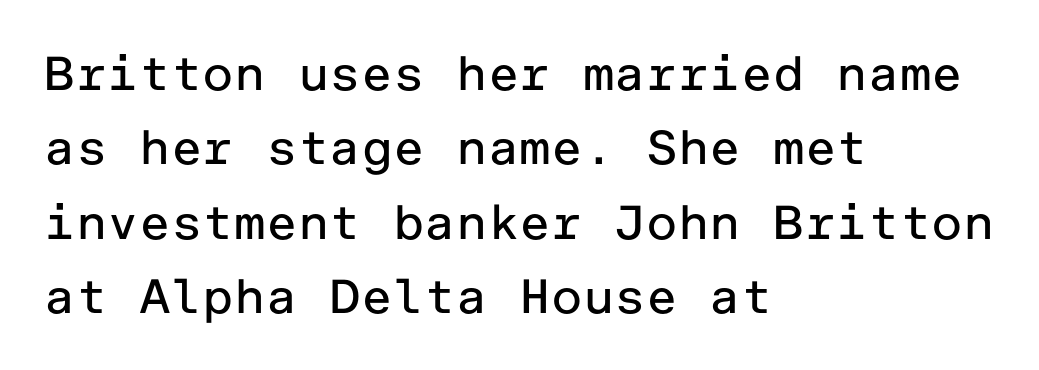
Casual observation: everything's shoved over to the left. Regarding leading, the lines here are spaced in the standard way. These lines were composed using upright roman letters. The rendering shows plain stroke endings on the letterforms — a sans-serif design. Type without underlining. Unbolded letterforms with no extra heft.
